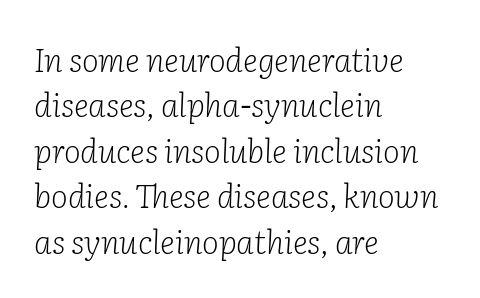
Compared with ordinary roman type, these characters are visibly tilted. Short note: letters normally spaced. Check where the strokes stop: tiny serifs finish them off. Teacher's note: observe the even left margin — that is flush-left alignment.
